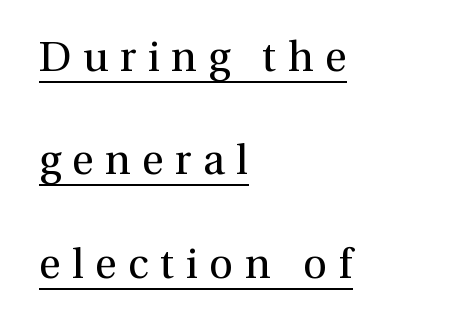
Stems and bowls with no extra thickness — not bold. Decoration check: the copy is underlined. Typeset ragged right — the left edge is the straight one. Here the designer chose a conventional face with non-uniform glyph widths.
